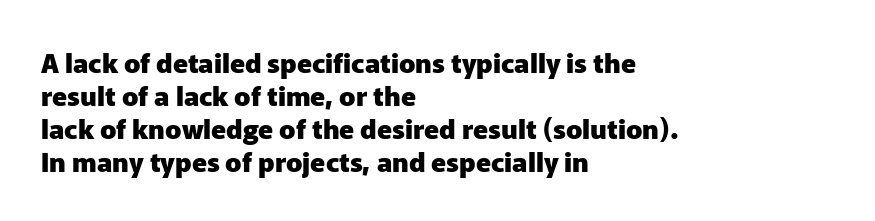
Q: Is the text bold? A: Yes.
Q: Is the text italic (slanted)? A: No, it is upright.
Q: Is the text underlined? A: No.
Q: How is the paragraph aligned? A: Left-aligned.
Q: Is the spacing between letters normal or unusually wide? A: Normal.
